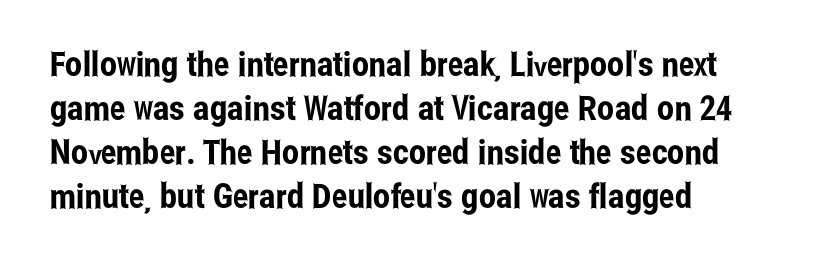
The image shows 34 px condensed sans-serif type, upright; set left-aligned, normal line spacing (1.29x), normal letter spacing, not underlined; low stroke contrast and a medium x-height.
